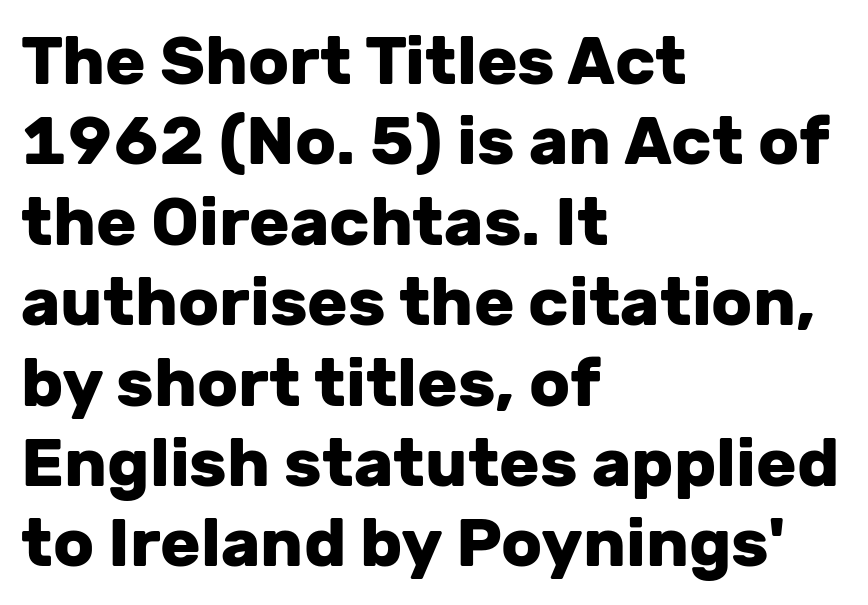
Q: Is the text bold? A: Yes.
Q: Is the text italic (slanted)? A: No, it is upright.
Q: Is the typeface a serif or a sans-serif typeface? A: Sans-serif.
Q: Is the text underlined? A: No.
Q: How is the paragraph aligned? A: Left-aligned.
Q: Is the spacing between letters normal or unusually wide? A: Normal.
Q: Width (condensed, normal, or wide)? A: Normal.
Q: Stroke contrast? A: Low.
Q: x-height? A: Medium.
Q: Monospaced? A: No.
